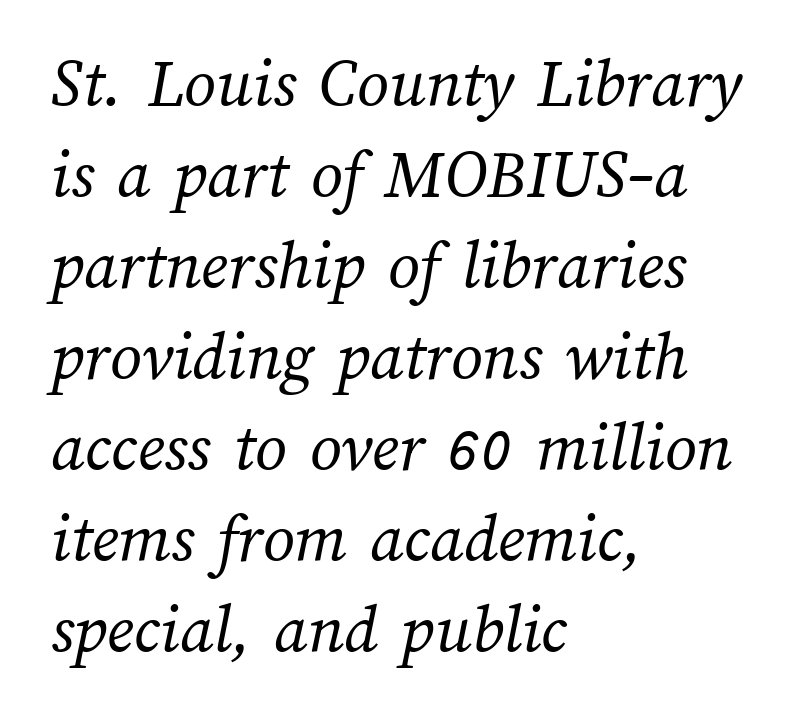
Q: Is the text bold? A: No.
Q: Is the text underlined? A: No.
Q: How is the paragraph aligned? A: Left-aligned.
Q: Is the spacing between letters normal or unusually wide? A: Normal.
Q: Is the spacing between lines tight, normal or loose? A: Normal.
Q: Width (condensed, normal, or wide)? A: Normal.
Q: Stroke contrast? A: Medium.
Q: x-height? A: Medium.
Q: Monospaced? A: No.
